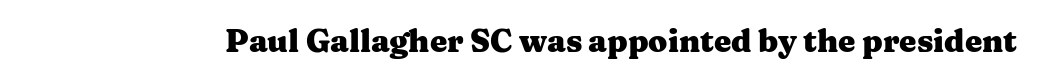
Q: Is the text bold? A: Yes.
Q: Is the text italic (slanted)? A: No, it is upright.
Q: Is the typeface a serif or a sans-serif typeface? A: Serif.
Q: Is the text underlined? A: No.
Q: Is the spacing between letters normal or unusually wide? A: Normal.
Q: Width (condensed, normal, or wide)? A: Wide.
Q: Stroke contrast? A: Medium.
Q: x-height? A: Medium.
Q: Monospaced? A: No.
